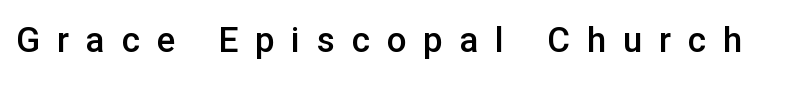
{"serif": "no", "italic": "no", "bold": "semi", "weight": "semibold", "width": "normal", "stroke_contrast": "low", "x_height": "medium", "monospaced": "no", "underline": "no", "letter_spacing": "wide", "letter_spacing_em": 0.48, "glyph_px": 35}
